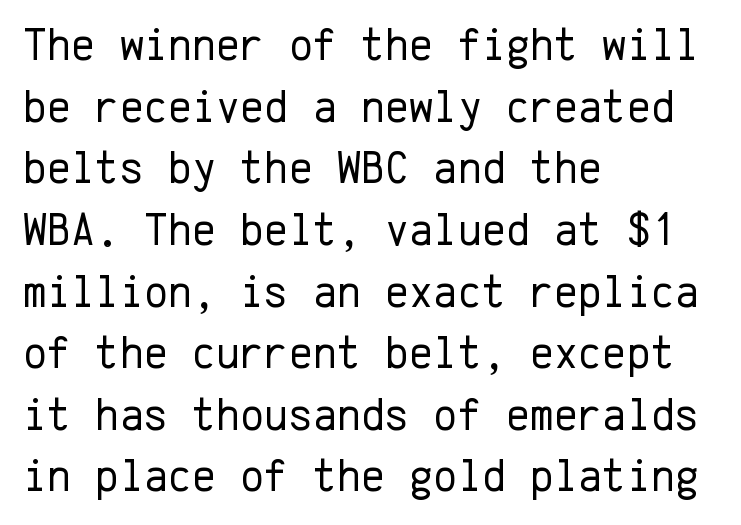
Q: Is the text bold? A: No.
Q: Is the text italic (slanted)? A: No, it is upright.
Q: Is the typeface a serif or a sans-serif typeface? A: Sans-serif.
Q: Is the text underlined? A: No.
Q: How is the paragraph aligned? A: Left-aligned.
Q: Is the spacing between letters normal or unusually wide? A: Normal.
Q: Is the spacing between lines tight, normal or loose? A: Normal.
Q: Width (condensed, normal, or wide)? A: Normal.
Q: Stroke contrast? A: Low.
Q: x-height? A: Medium.
Q: Monospaced? A: Yes.
